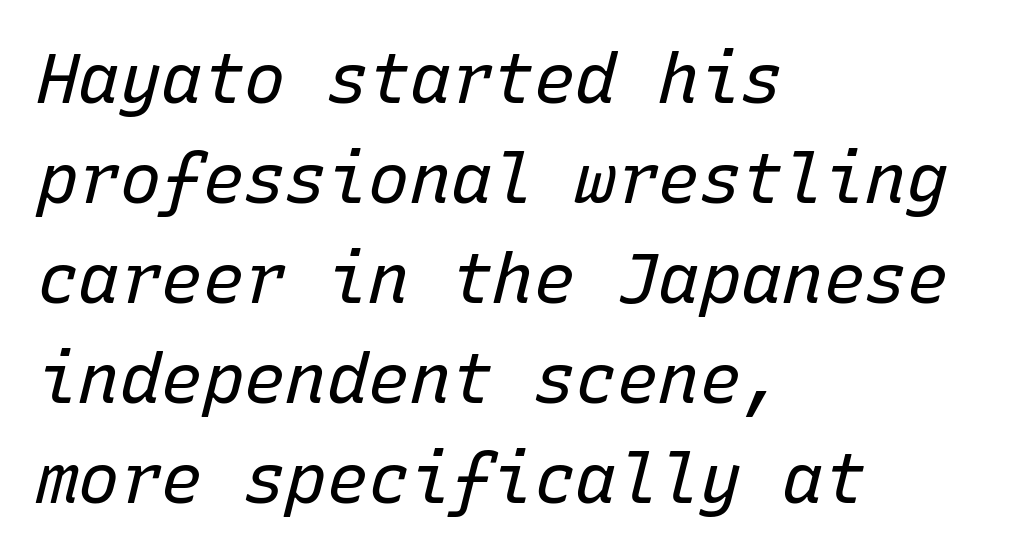
The image shows 69 px regular-weight type, italic (leaning right), monospaced; set left-aligned, normal line spacing (1.45x), normal letter spacing, not underlined; low stroke contrast and a medium x-height.
